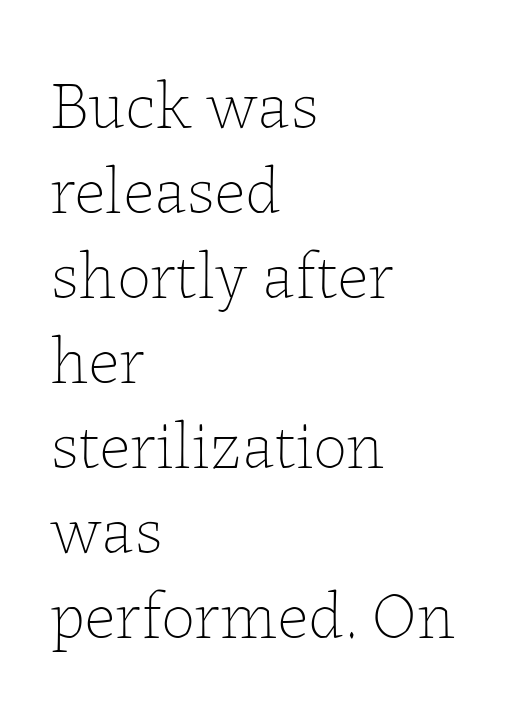
The image shows 68 px thin type, upright; set left-aligned, normal line spacing (1.25x), normal letter spacing, not underlined; low stroke contrast and a medium x-height.
